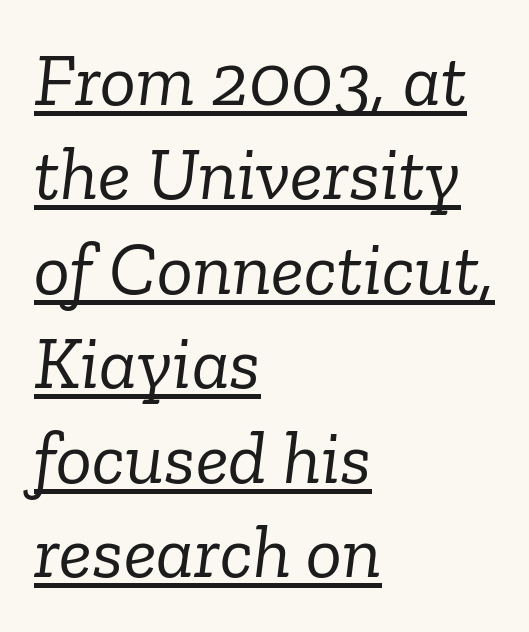
The image shows 75 px light serif type, italic (leaning right); set left-aligned, normal line spacing (1.26x), normal letter spacing, underlined; low stroke contrast and a medium x-height.
